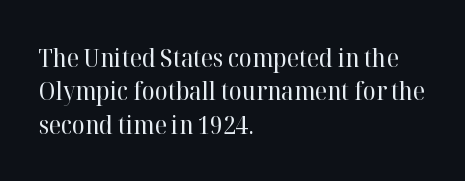
Q: Is the text bold? A: No.
Q: Is the text italic (slanted)? A: No, it is upright.
Q: Is the text underlined? A: No.
Q: How is the paragraph aligned? A: Left-aligned.
Q: Is the spacing between letters normal or unusually wide? A: Normal.
Q: Is the spacing between lines tight, normal or loose? A: Normal.
